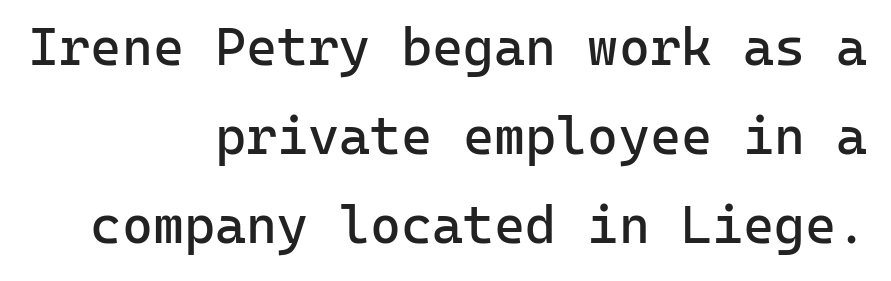
Do the letters lean? They stand straight. Stroke thickness stays within the range of a standard reading face or lighter. Check under the words: just untouched page. Inter-character spacing is left at the font's built-in metrics.
